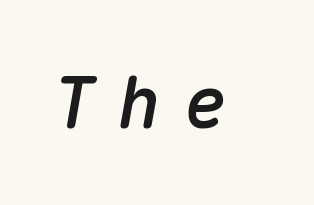
Notice how the stems are inclined rather than vertical — that's the hallmark of italics. This rendering features lettering with no underline. Spacing verdict: monospaced, one width for all characters. Display-style spreading of the glyphs; the letterfit is very open.
